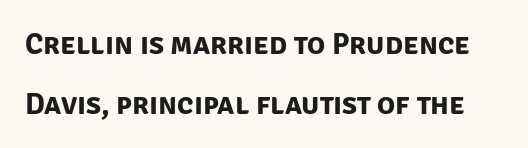
The image shows 30 px bold sans-serif type; set loose line spacing (2.0x), normal letter spacing, not underlined; low stroke contrast and a large x-height.
